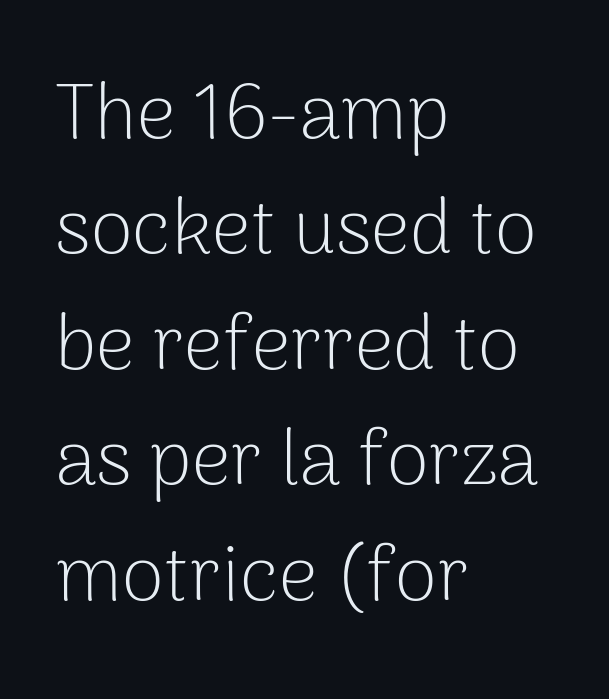
{"serif": "no", "italic": "no", "bold": "no", "weight": "light", "width": "normal", "stroke_contrast": "low", "x_height": "medium", "monospaced": "no", "underline": "no", "align": "left", "line_spacing": "normal", "line_spacing_ratio": 1.5, "letter_spacing": "normal", "letter_spacing_em": 0.0, "glyph_px": 77}
